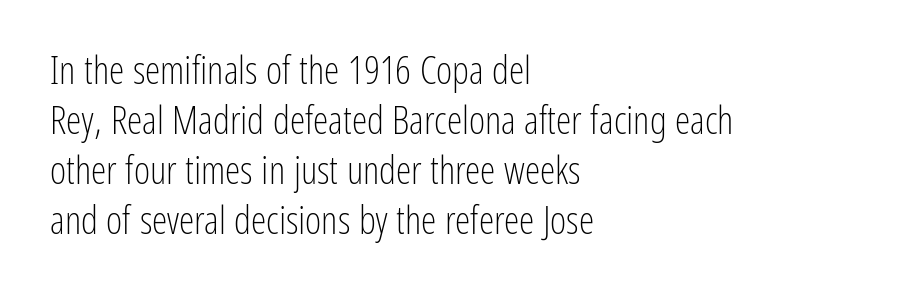
{"serif": "no", "italic": "no", "bold": "no", "weight": "light", "width": "condensed", "stroke_contrast": "low", "x_height": "medium", "monospaced": "no", "underline": "no", "align": "left", "line_spacing": "normal", "line_spacing_ratio": 1.28, "letter_spacing": "normal", "letter_spacing_em": 0.0, "glyph_px": 39}
